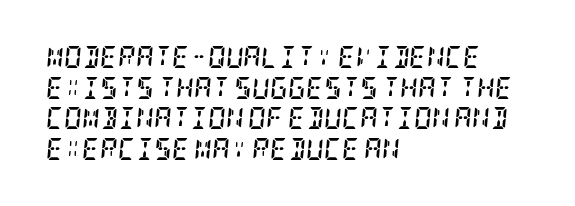
{"italic": "yes", "lean": "right", "slant_degrees": 5, "bold": "yes", "underline": "no", "align": "left", "line_spacing": "normal", "line_spacing_ratio": 1.39, "letter_spacing": "normal", "letter_spacing_em": 0.0, "glyph_px": 22}
